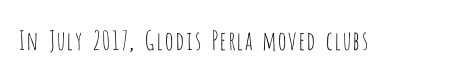
Q: Is the text bold? A: No.
Q: Is the text italic (slanted)? A: No, it is upright.
Q: Is the text underlined? A: No.
Q: Is the spacing between letters normal or unusually wide? A: Normal.
